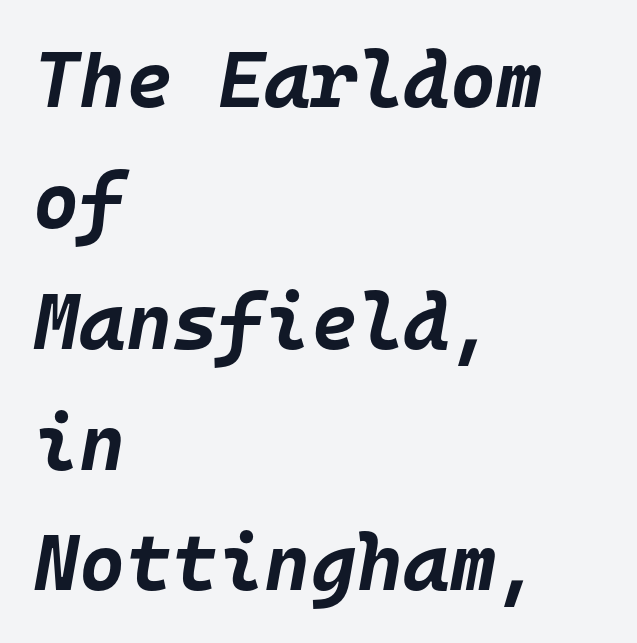
The image shows 79 px bold type, italic (leaning right), monospaced; set left-aligned, normal line spacing (1.53x), normal letter spacing, not underlined; low stroke contrast and a large x-height.
